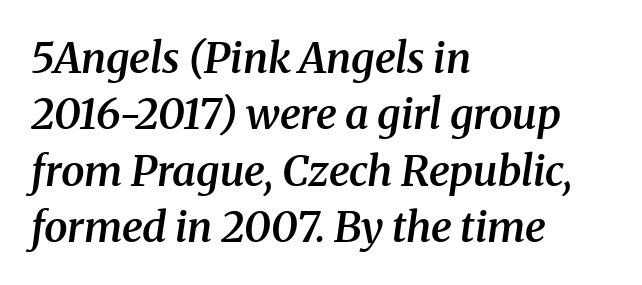
What stands out about the letter spacing? Nothing — it is the standard amount. Emphasis by weight is partial: semibold. The baseline area is clear. The glyphs look as if they've been sheared to an angle. Examine the stroke ends and you'll spot serifs.
